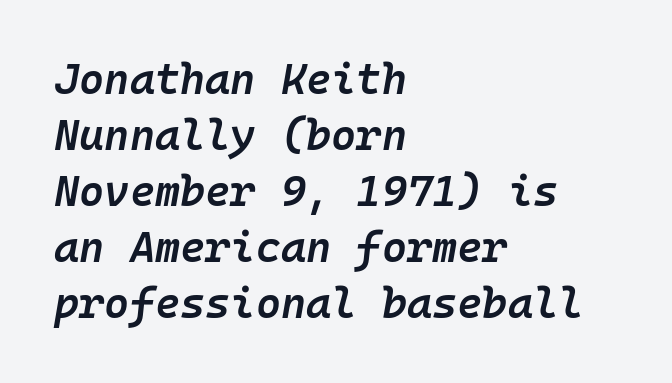
{"italic": "yes", "lean": "right", "slant_degrees": 10, "bold": "semi", "weight": "semibold", "width": "normal", "stroke_contrast": "low", "x_height": "medium", "monospaced": "yes", "underline": "no", "align": "left", "line_spacing": "normal", "line_spacing_ratio": 1.3, "letter_spacing": "normal", "letter_spacing_em": 0.0, "glyph_px": 43}
